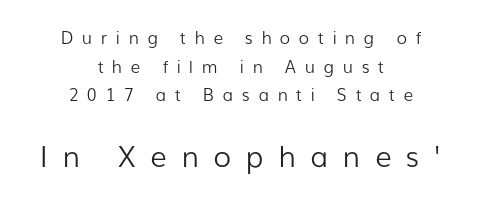
{"serif": "no", "italic": "no", "bold": "no", "weight": "light", "width": "normal", "stroke_contrast": "low", "x_height": "medium", "monospaced": "no", "underline": "no", "align": "center", "line_spacing": "normal", "line_spacing_ratio": 1.68, "letter_spacing": "wide", "letter_spacing_em": 0.5, "larger_block": "second", "size_ratio": 1.71, "glyph_px": 29}
